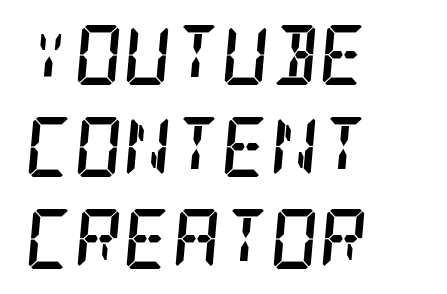
The image shows 60 px semibold, condensed serif type, italic (leaning right); set left-aligned, normal line spacing (1.53x), normal letter spacing, not underlined; low stroke contrast and a large x-height.
